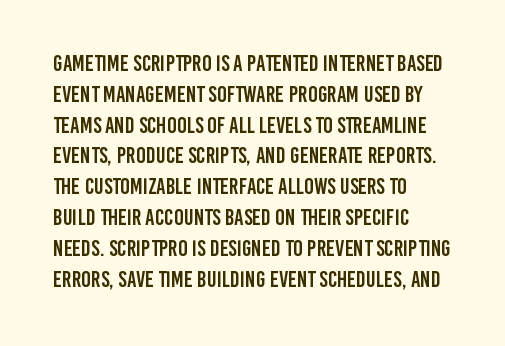
The image shows 23 px text type, upright; set left-aligned, normal line spacing (1.34x), normal letter spacing, not underlined.
